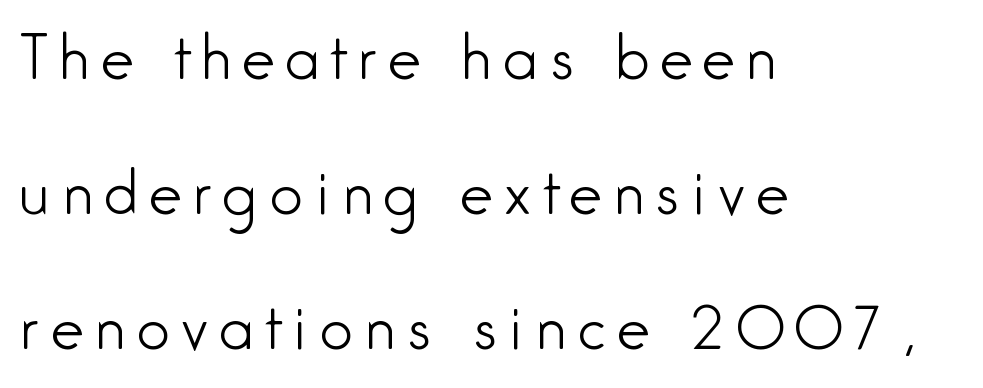
Q: Is the text bold? A: No.
Q: Is the text italic (slanted)? A: No, it is upright.
Q: Is the typeface a serif or a sans-serif typeface? A: Sans-serif.
Q: Is the text underlined? A: No.
Q: How is the paragraph aligned? A: Left-aligned.
Q: Is the spacing between letters normal or unusually wide? A: Unusually wide.
Q: Is the spacing between lines tight, normal or loose? A: Loose.
Q: Width (condensed, normal, or wide)? A: Condensed.
Q: Stroke contrast? A: Low.
Q: x-height? A: Medium.
Q: Monospaced? A: No.
